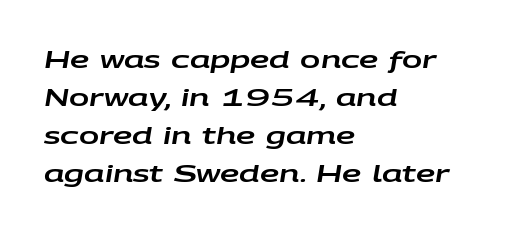
Q: Is the text italic (slanted)? A: Yes, it leans right by about 9 degrees.
Q: Is the text underlined? A: No.
Q: How is the paragraph aligned? A: Left-aligned.
Q: Is the spacing between letters normal or unusually wide? A: Normal.
Q: Is the spacing between lines tight, normal or loose? A: Normal.
